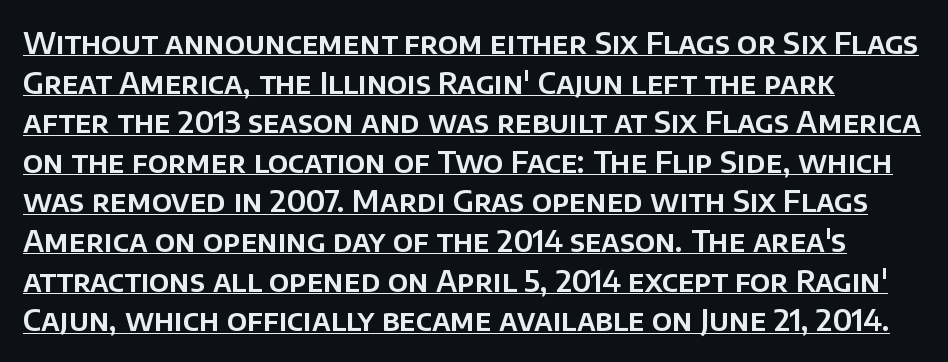
Q: Is the text italic (slanted)? A: No, it is upright.
Q: Is the typeface a serif or a sans-serif typeface? A: Sans-serif.
Q: Is the text underlined? A: Yes.
Q: How is the paragraph aligned? A: Left-aligned.
Q: Is the spacing between letters normal or unusually wide? A: Normal.
Q: Is the spacing between lines tight, normal or loose? A: Normal.
Q: Width (condensed, normal, or wide)? A: Normal.
Q: Stroke contrast? A: Low.
Q: x-height? A: Large.
Q: Monospaced? A: No.
